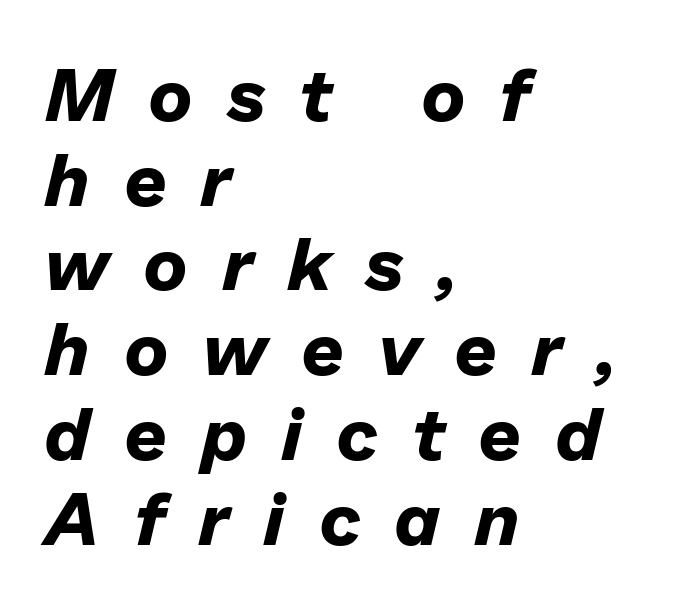
{"italic": "yes", "lean": "right", "slant_degrees": 13, "bold": "yes", "weight": "bold", "width": "normal", "stroke_contrast": "low", "x_height": "medium", "monospaced": "no", "underline": "no", "align": "left", "line_spacing": "tight", "line_spacing_ratio": 1.13, "letter_spacing": "wide", "letter_spacing_em": 0.45, "glyph_px": 75}
